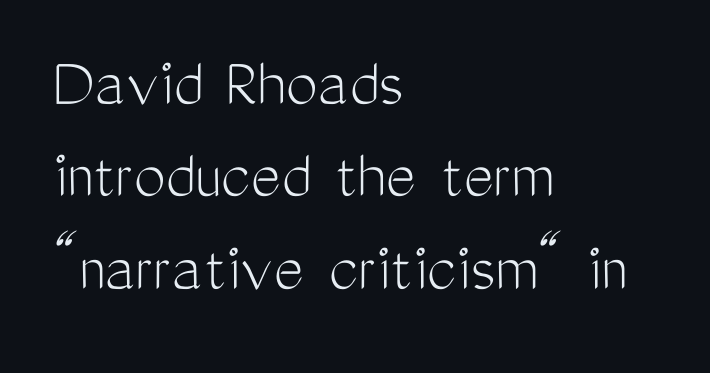
Q: Is the text bold? A: No.
Q: Is the text italic (slanted)? A: No, it is upright.
Q: Is the typeface a serif or a sans-serif typeface? A: Sans-serif.
Q: Is the text underlined? A: No.
Q: How is the paragraph aligned? A: Left-aligned.
Q: Is the spacing between letters normal or unusually wide? A: Normal.
Q: Is the spacing between lines tight, normal or loose? A: Normal.
Q: Width (condensed, normal, or wide)? A: Condensed.
Q: Stroke contrast? A: Medium.
Q: x-height? A: Medium.
Q: Monospaced? A: No.
